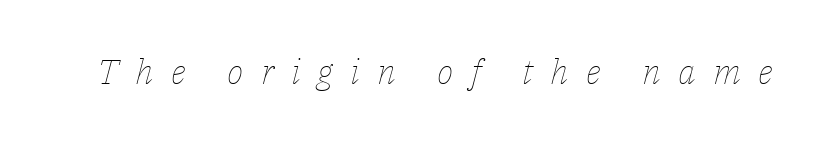
The foot of each line stays bare and open. On a weight scale, this lands at 450 or below. The face used here is rendered with a markedly widened letterfit. The face used here is proportionally spaced, like ordinary book or web type. Is the type slanted? Yes — the strokes lean at a clear angle.
